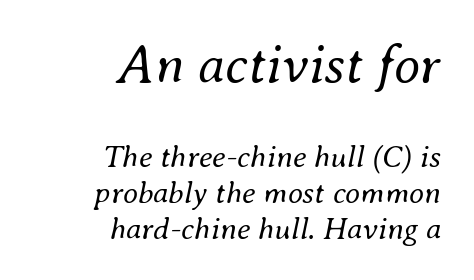
{"italic": "yes", "lean": "right", "slant_degrees": 8, "bold": "no", "weight": "regular", "width": "normal", "stroke_contrast": "medium", "x_height": "small", "monospaced": "no", "underline": "no", "align": "right", "line_spacing": "tight", "line_spacing_ratio": 1.15, "letter_spacing": "normal", "letter_spacing_em": 0.0, "larger_block": "first", "size_ratio": 1.74, "glyph_px": 54}
